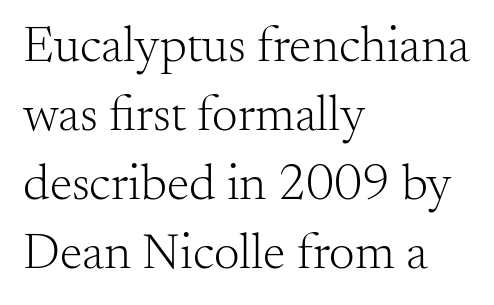
Q: Is the text bold? A: No.
Q: Is the text italic (slanted)? A: No, it is upright.
Q: Is the typeface a serif or a sans-serif typeface? A: Serif.
Q: Is the text underlined? A: No.
Q: How is the paragraph aligned? A: Left-aligned.
Q: Is the spacing between letters normal or unusually wide? A: Normal.
Q: Is the spacing between lines tight, normal or loose? A: Normal.
Q: Width (condensed, normal, or wide)? A: Normal.
Q: Stroke contrast? A: Medium.
Q: x-height? A: Small.
Q: Monospaced? A: No.
